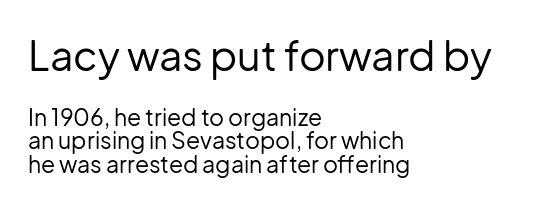
{"serif": "no", "italic": "no", "bold": "no", "weight": "regular", "width": "normal", "stroke_contrast": "low", "x_height": "medium", "monospaced": "no", "underline": "no", "align": "left", "line_spacing": "tight", "line_spacing_ratio": 1.01, "letter_spacing": "normal", "letter_spacing_em": 0.0, "larger_block": "first", "size_ratio": 1.78, "glyph_px": 41}
